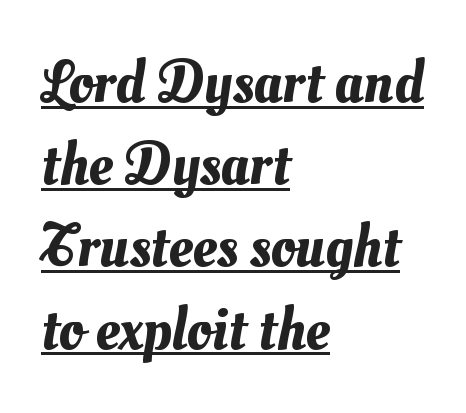
The image shows 60 px text type; set left-aligned, normal line spacing (1.37x), normal letter spacing, underlined; medium stroke contrast and a small x-height.
